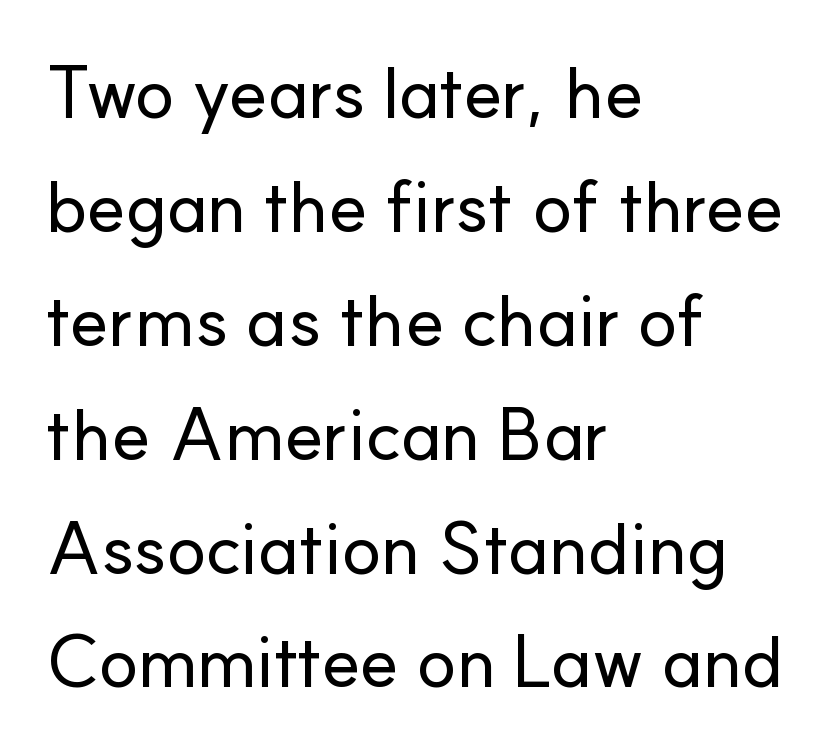
{"serif": "no", "italic": "no", "width": "normal", "stroke_contrast": "low", "x_height": "small", "monospaced": "no", "underline": "no", "align": "left", "line_spacing": "normal", "line_spacing_ratio": 1.56, "letter_spacing": "normal", "letter_spacing_em": 0.0, "glyph_px": 73}
